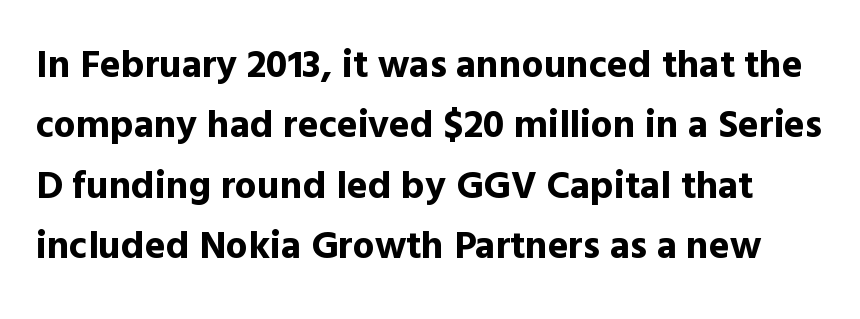
Nope, no serifs anywhere on these letters. Baseline-to-baseline distance is the conventional proportion of letter height. Rule under the text: the space is simply empty. Weight check: bold — yes, fully. You could not count columns in this text — the font is proportionally spaced. Every stem runs plumb, perpendicular to the baseline.
